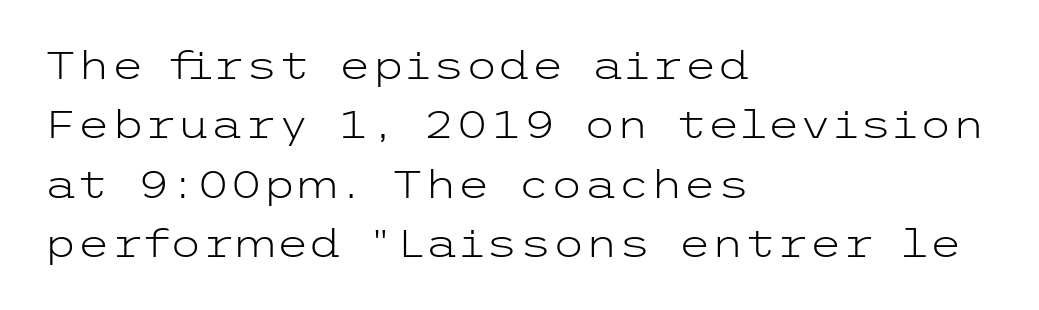
Short note: letters normally spaced. Weight: regular or lighter. These lines are composed in type without serifs. The typesetter chose a ragged-right arrangement here.
